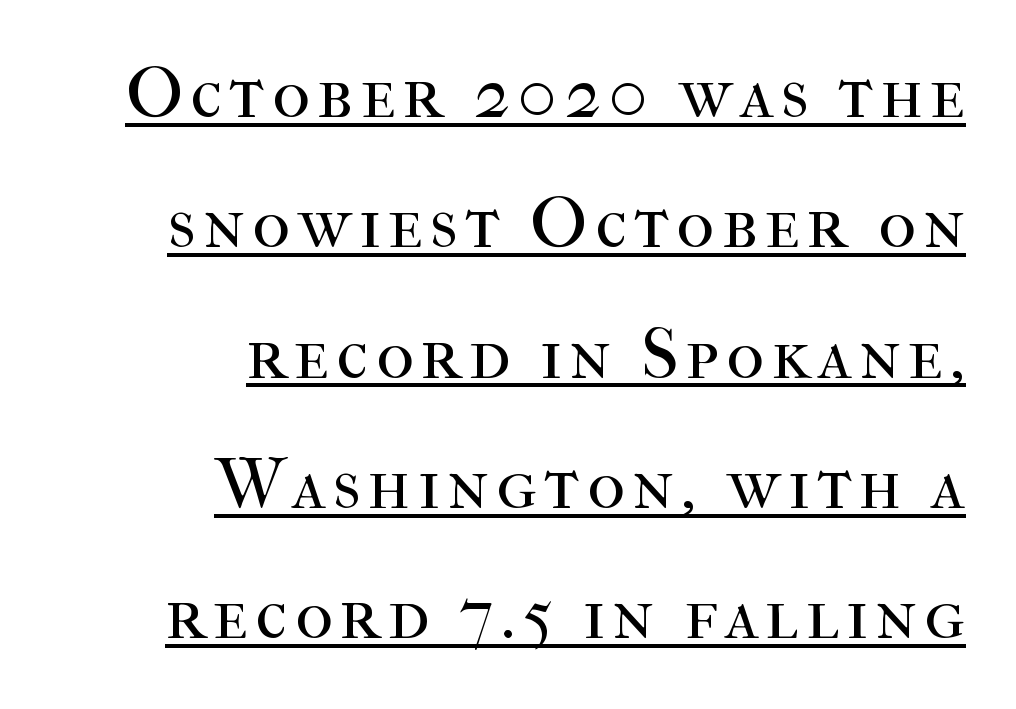
The image shows 72 px regular-weight serif type, upright; set right-aligned, line spacing 1.81x, underlined; high stroke contrast and a medium x-height.
